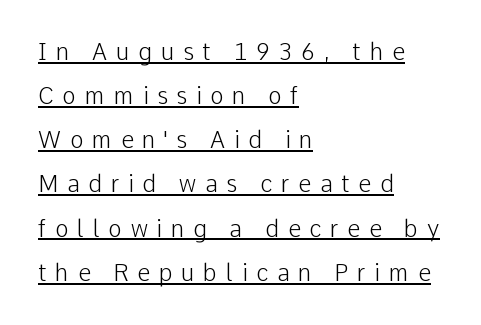
Q: Is the text bold? A: No.
Q: Is the text italic (slanted)? A: No, it is upright.
Q: Is the text underlined? A: Yes.
Q: How is the paragraph aligned? A: Left-aligned.
Q: Is the spacing between letters normal or unusually wide? A: Unusually wide.
Q: Is the spacing between lines tight, normal or loose? A: Loose.
